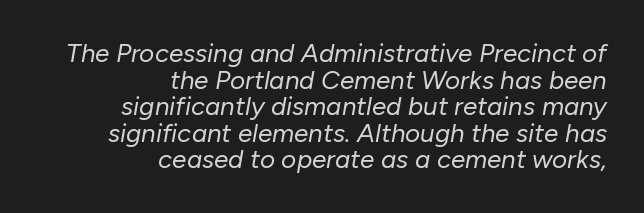
The image shows 26 px text type, italic (leaning right); set right-aligned, tight line spacing (1.02x), normal letter spacing, not underlined.
